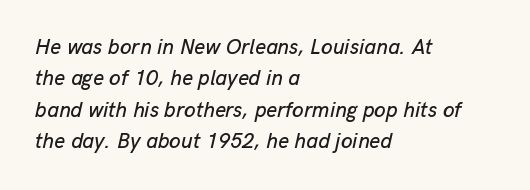
{"italic": "yes", "lean": "right", "slant_degrees": 13, "underline": "no", "align": "left", "line_spacing": "normal", "line_spacing_ratio": 1.49, "letter_spacing": "normal", "letter_spacing_em": 0.0, "glyph_px": 21}
